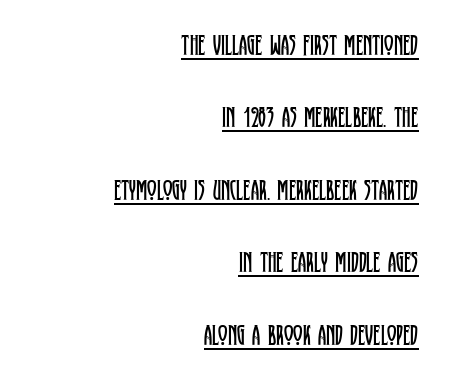
Q: Is the text bold? A: No.
Q: Is the text italic (slanted)? A: No, it is upright.
Q: Is the typeface a serif or a sans-serif typeface? A: Serif.
Q: Is the text underlined? A: Yes.
Q: How is the paragraph aligned? A: Right-aligned.
Q: Is the spacing between letters normal or unusually wide? A: Normal.
Q: Is the spacing between lines tight, normal or loose? A: Loose.
Q: Width (condensed, normal, or wide)? A: Condensed.
Q: Stroke contrast? A: Low.
Q: x-height? A: Large.
Q: Monospaced? A: No.
